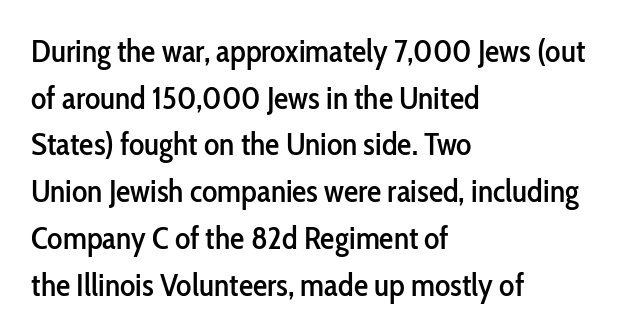
The image shows 32 px condensed sans-serif type, upright; set left-aligned, normal line spacing (1.46x), normal letter spacing, not underlined; low stroke contrast and a medium x-height.
